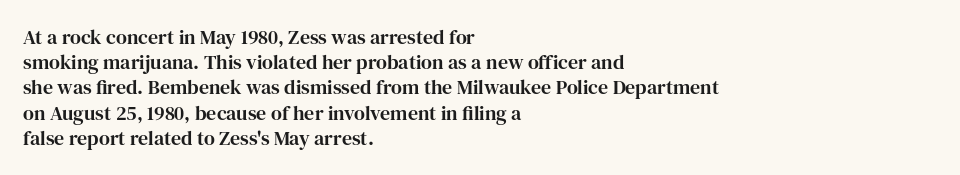
The image shows 20 px text type, upright; set left-aligned, normal line spacing (1.26x), normal letter spacing, not underlined.
